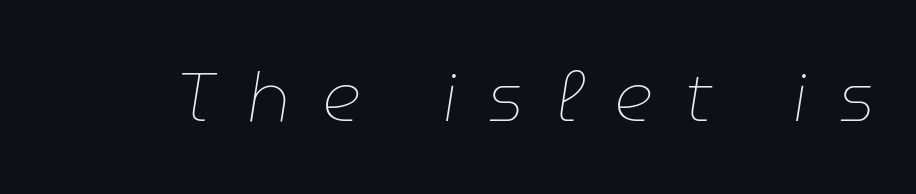
Q: Is the text bold? A: No.
Q: Is the text italic (slanted)? A: Yes, it leans right by about 9 degrees.
Q: Is the text underlined? A: No.
Q: Is the spacing between letters normal or unusually wide? A: Unusually wide.
Q: Width (condensed, normal, or wide)? A: Normal.
Q: Stroke contrast? A: Low.
Q: x-height? A: Medium.
Q: Monospaced? A: No.
